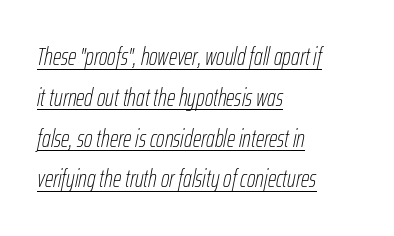
Q: Is the text bold? A: No.
Q: Is the text italic (slanted)? A: Yes, it leans right by about 12 degrees.
Q: Is the text underlined? A: Yes.
Q: How is the paragraph aligned? A: Left-aligned.
Q: Is the spacing between letters normal or unusually wide? A: Normal.
Q: Is the spacing between lines tight, normal or loose? A: Normal.
